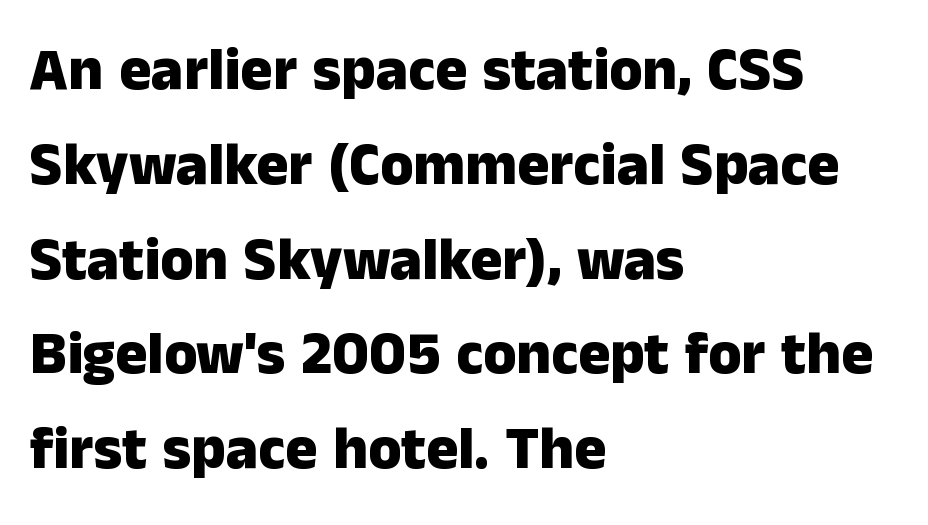
Typographically, this falls in the sans-serif category. The lines in this sample share a left origin and differ only in where they stop. Every stem runs plumb, perpendicular to the baseline. The tracking reads as untouched default to a designer's eye. One glance says typical: line gaps are just what's usual. Strokes here are thick enough to call this a true bold.
